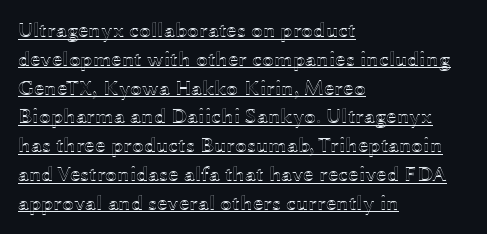
Line beginnings align vertically; line endings do not. Leading: standard. The horizontal fit of the characters is conventional and even. Ordinary non-slanted type is in use. Caption: lettering with a line underneath.
